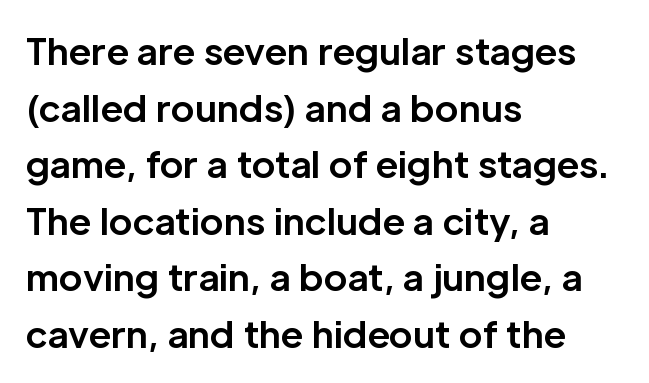
The rendering anchors every line to the left-hand side. The type family on display is of the sans-serif kind. Here the glyphs are tracked normally, forming tight word shapes. Rendered with straight, roman letterforms. The passage shown is typed in a proportional face where columns would drift. Whoever set this chose a conventional vertical rhythm.
